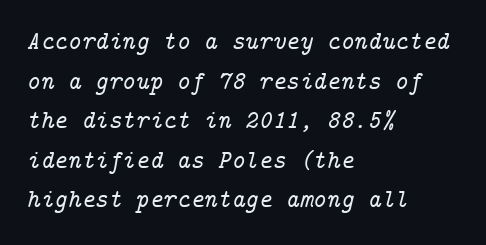
Quick note: interline space is typical. The typography opts for an oblique posture over an upright one. Descenders hang freely into open space. Casual observation: everything's shoved over to the left.
